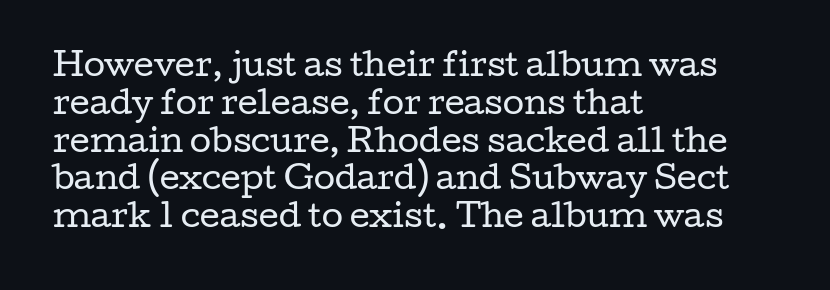
{"serif": "yes", "italic": "no", "bold": "no", "weight": "regular", "width": "wide", "stroke_contrast": "low", "x_height": "medium", "monospaced": "no", "underline": "no", "align": "left", "line_spacing_ratio": 1.22, "letter_spacing": "normal", "letter_spacing_em": 0.0, "glyph_px": 31}
